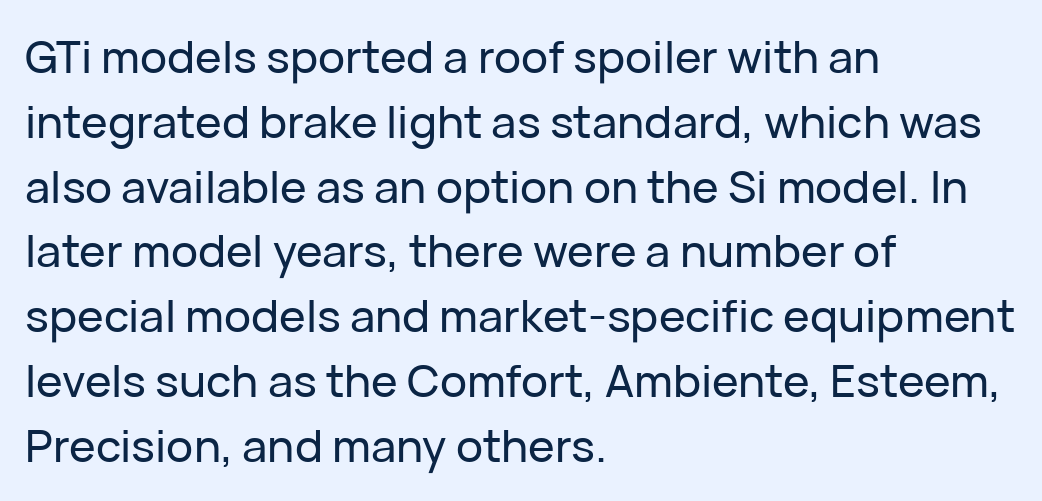
These lines are composed in type without serifs. Letter spacing: default. Lines of text with bare space underneath. A classic flush-left, rag-right setting is used for this passage.
